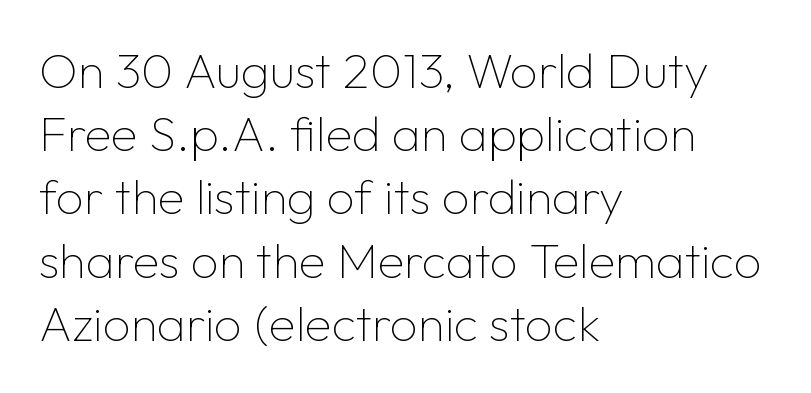
The image shows 49 px thin sans-serif type, upright; set left-aligned, normal line spacing (1.29x), normal letter spacing, not underlined; low stroke contrast and a medium x-height.
